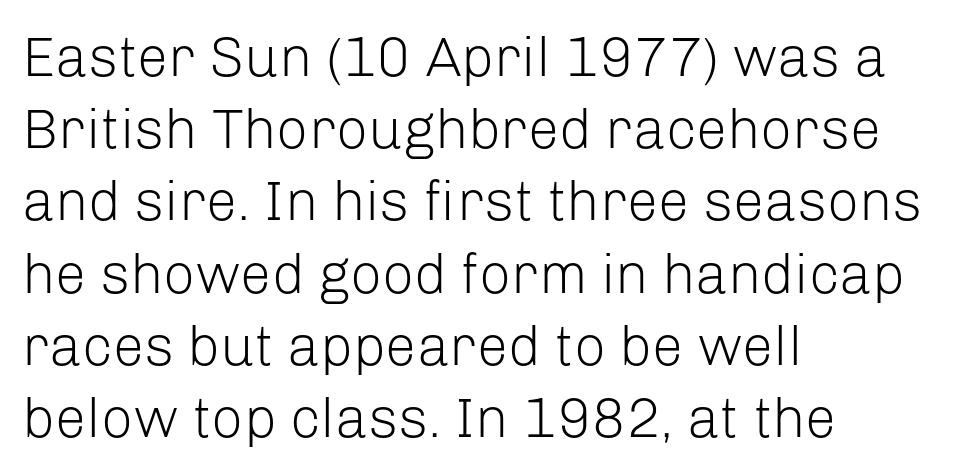
Italic: no, the glyphs are upright roman. The font family rendered here belongs to the sans-serif group. Each row of text sits above clean, open space. Do the characters align in a grid? No, the font is proportional.
